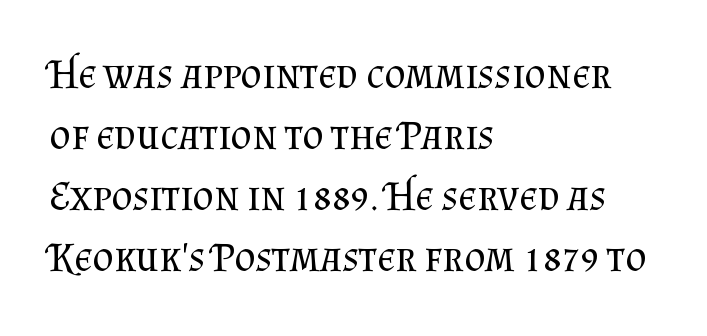
Check under the words: just untouched page. Between one letter and the next there's only the usual sliver of space. The rows are spaced the way most documents space them. No heavy texture on the line: the type isn't bold. The typeface chosen for these lines features serifs. A typesetter would mark this as roman, not italic.
